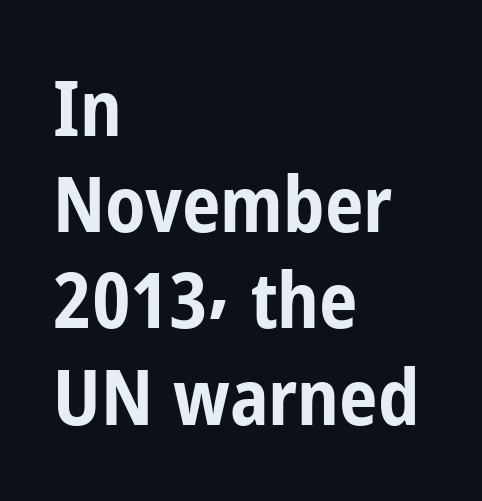
{"serif": "no", "italic": "no", "bold": "yes", "weight": "bold", "width": "condensed", "stroke_contrast": "low", "x_height": "medium", "monospaced": "no", "underline": "no", "align": "left", "line_spacing": "normal", "line_spacing_ratio": 1.25, "letter_spacing": "normal", "letter_spacing_em": 0.0, "glyph_px": 77}
